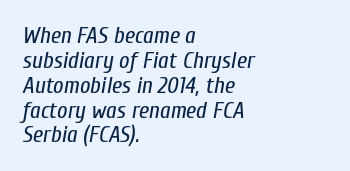
The image shows 23 px text type, italic (leaning right); set left-aligned, tight line spacing (1.08x), normal letter spacing, not underlined.
